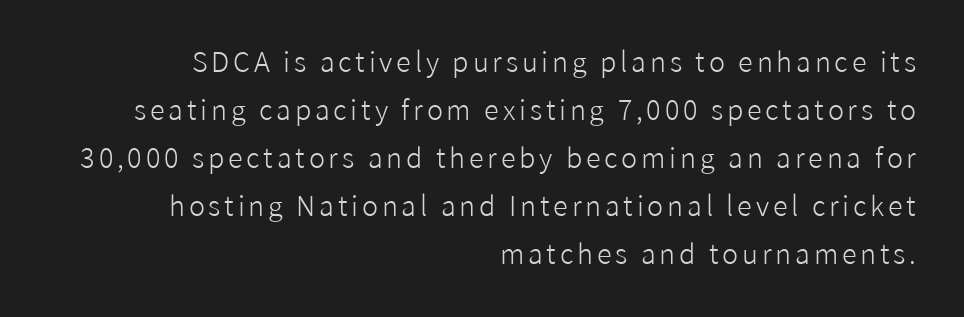
{"italic": "no", "bold": "no", "underline": "no", "align": "right", "line_spacing_ratio": 1.78, "glyph_px": 27}
